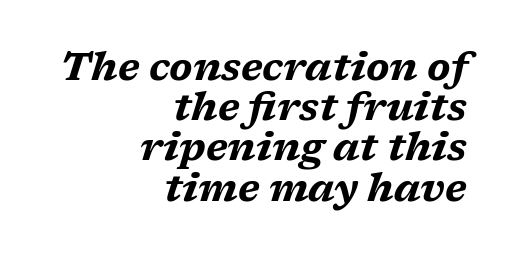
The passage shown is emphatically bold. Vertical spacing — tight. Nobody touched the tracking dial on this one. If you drew a ruler down the right edge, every line would touch it. The words here are not underlined. You could not count columns in this text — the font is proportionally spaced.
